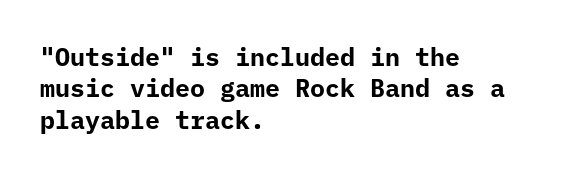
{"italic": "no", "bold": "yes", "underline": "no", "align": "left", "line_spacing": "normal", "line_spacing_ratio": 1.26, "letter_spacing": "normal", "letter_spacing_em": 0.0, "glyph_px": 25}
